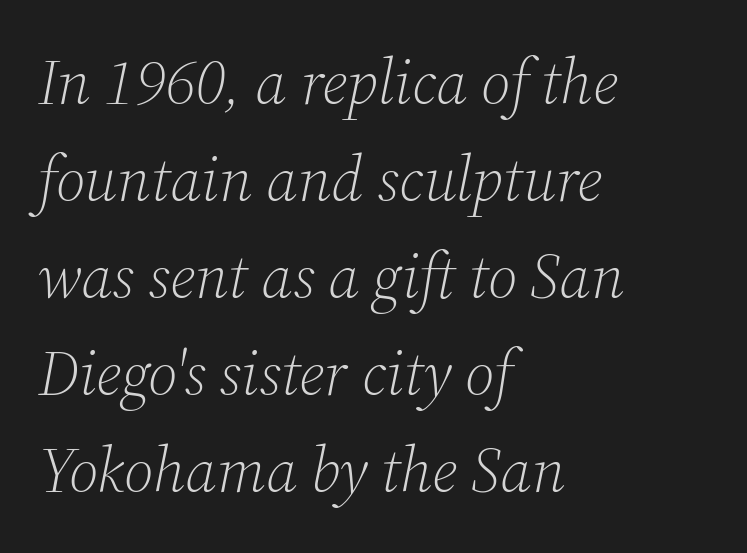
The image shows 63 px light serif type, italic (leaning right); set left-aligned, normal line spacing (1.54x), normal letter spacing, not underlined; medium stroke contrast and a medium x-height.
